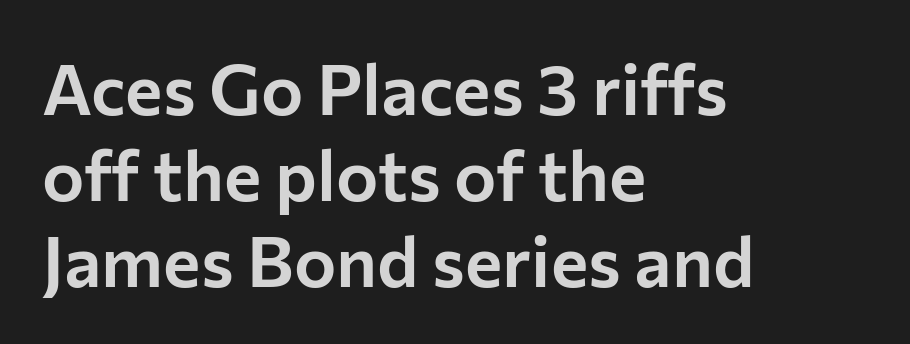
The image shows 71 px sans-serif type, upright; set left-aligned, line spacing 1.21x, normal letter spacing, not underlined; low stroke contrast and a medium x-height.
